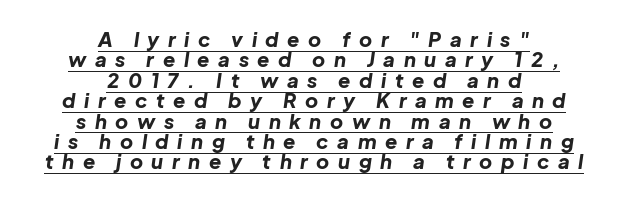
Slanted lettering throughout. Compared with typical body copy, the letter spacing here is much looser. Each line is balanced around a shared central axis. The specimen includes a rule beneath the text block's lines. If you measured baseline to baseline, you'd find a short distance. Summary of weight: heavy, a full bold.
